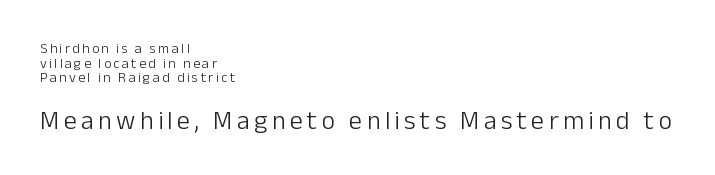
The image shows 26 px text type, upright; set left-aligned, tight line spacing (1.05x), not underlined; the second (bottom) block is 1.86x larger.
